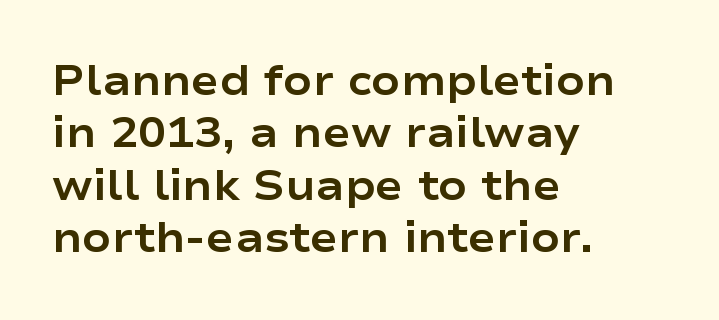
Q: Is the text bold? A: Yes.
Q: Is the text italic (slanted)? A: No, it is upright.
Q: Is the typeface a serif or a sans-serif typeface? A: Sans-serif.
Q: Is the text underlined? A: No.
Q: How is the paragraph aligned? A: Left-aligned.
Q: Is the spacing between letters normal or unusually wide? A: Normal.
Q: Is the spacing between lines tight, normal or loose? A: Normal.
Q: Width (condensed, normal, or wide)? A: Wide.
Q: Stroke contrast? A: Low.
Q: x-height? A: Medium.
Q: Monospaced? A: No.
